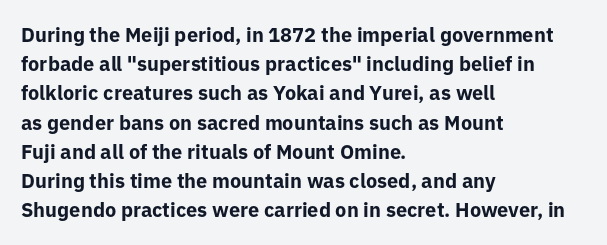
The image shows 20 px bold type, upright; set left-aligned, normal line spacing (1.46x), normal letter spacing, not underlined.
